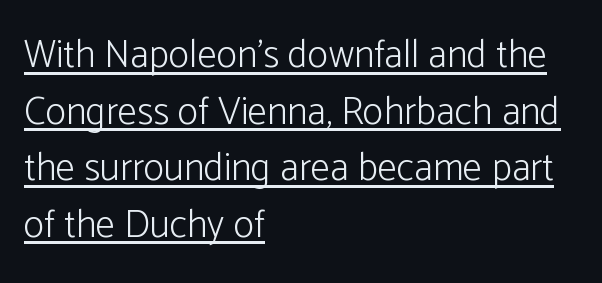
Q: Is the text bold? A: No.
Q: Is the text italic (slanted)? A: No, it is upright.
Q: Is the typeface a serif or a sans-serif typeface? A: Sans-serif.
Q: Is the text underlined? A: Yes.
Q: How is the paragraph aligned? A: Left-aligned.
Q: Is the spacing between letters normal or unusually wide? A: Normal.
Q: Is the spacing between lines tight, normal or loose? A: Normal.
Q: Width (condensed, normal, or wide)? A: Normal.
Q: Stroke contrast? A: Low.
Q: x-height? A: Medium.
Q: Monospaced? A: No.
